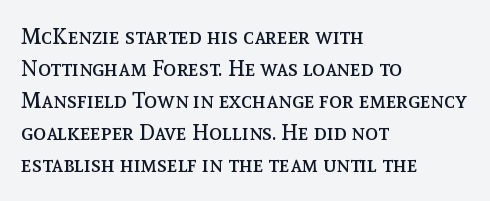
Q: Is the text bold? A: No.
Q: Is the text italic (slanted)? A: No, it is upright.
Q: Is the text underlined? A: No.
Q: How is the paragraph aligned? A: Left-aligned.
Q: Is the spacing between letters normal or unusually wide? A: Normal.
Q: Is the spacing between lines tight, normal or loose? A: Normal.
